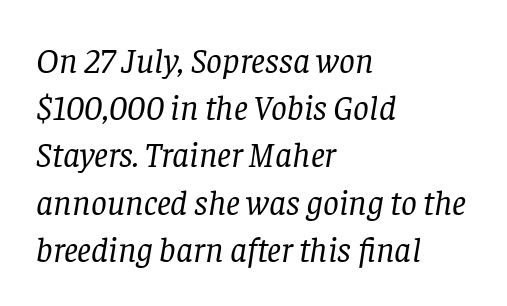
Q: Is the text bold? A: No.
Q: Is the text italic (slanted)? A: Yes, it leans right by about 8 degrees.
Q: Is the typeface a serif or a sans-serif typeface? A: Serif.
Q: Is the text underlined? A: No.
Q: How is the paragraph aligned? A: Left-aligned.
Q: Is the spacing between letters normal or unusually wide? A: Normal.
Q: Is the spacing between lines tight, normal or loose? A: Normal.
Q: Width (condensed, normal, or wide)? A: Normal.
Q: Stroke contrast? A: Low.
Q: x-height? A: Large.
Q: Monospaced? A: No.
